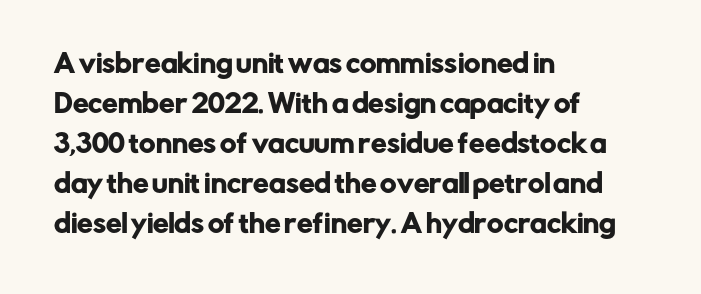
The lines are quadded left. Italic? Not at all — the glyphs are vertical. Interline gaps are of average width in this sample. Each row of text sits above clean, open space. These lines keep a tight, regular rhythm from letter to letter.
